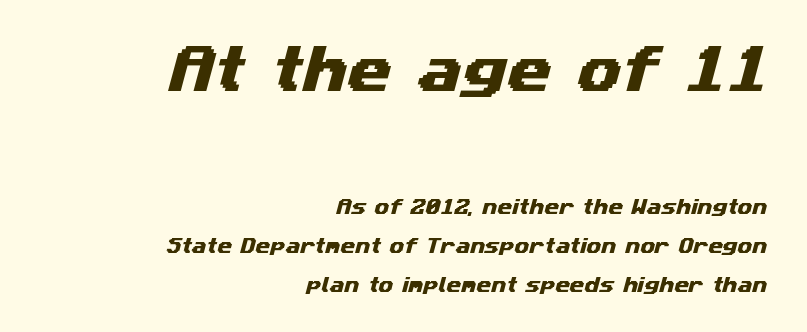
The emphasis by scale lands on block number one, above. Spacing verdict: proportional, widths tailored to each character. What stands out about the letter spacing? Nothing — it is the standard amount. In terms of leading, this rendering errs on the spacious side. A student would call this right alignment; a typographer would say flush right, rag left.
